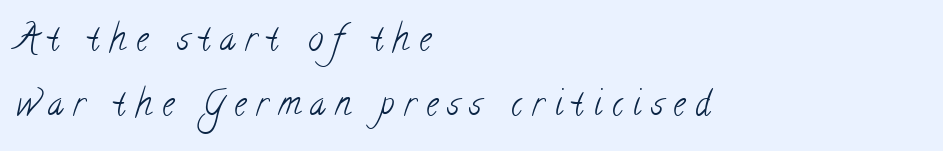
The weight tops out at a normal text grade. A typesetter would call this proportional, since set widths differ per character. Only glyphs here, with clear space below each row. This rendering widens character spacing well past its baseline value. This is serif lettering, the kind often seen in printed books. Leading is clearly above the norm, producing a sparse column.
